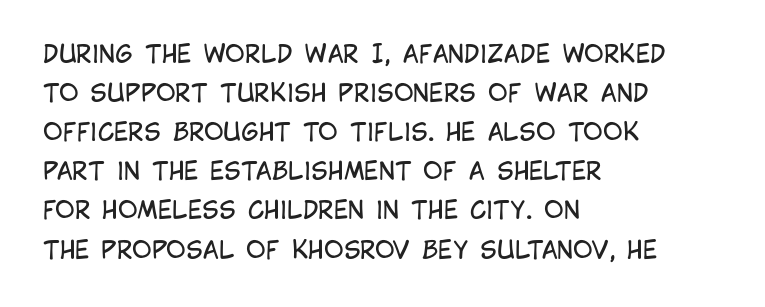
Decoration check: the copy has no underline. There is no visible air inserted between adjacent glyphs. A light-to-regular cut is what we see here. This is the regular roman posture of the typeface. This block has exactly the height ordinary leading produces.
